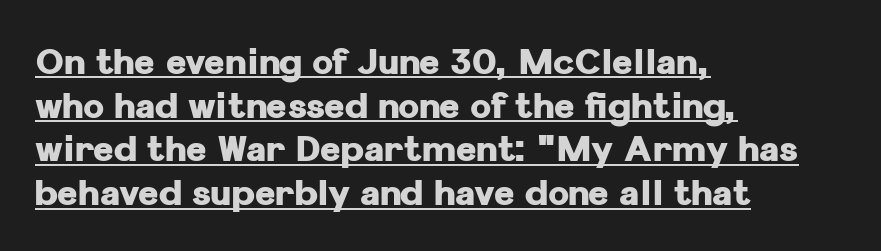
Q: Is the text bold? A: Yes.
Q: Is the text italic (slanted)? A: No, it is upright.
Q: Is the typeface a serif or a sans-serif typeface? A: Sans-serif.
Q: Is the text underlined? A: Yes.
Q: How is the paragraph aligned? A: Left-aligned.
Q: Is the spacing between letters normal or unusually wide? A: Normal.
Q: Is the spacing between lines tight, normal or loose? A: Normal.
Q: Width (condensed, normal, or wide)? A: Normal.
Q: Stroke contrast? A: Low.
Q: x-height? A: Medium.
Q: Monospaced? A: No.
